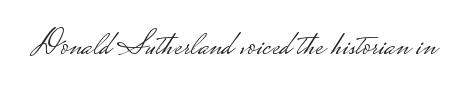
Quick note: underline off. Does the type have serifs? No, each stem ends abruptly. These lines are rendered in a variable-pitch font. Compared with typical body copy, the letter spacing here is the same. A light-to-regular cut is what we see here.
